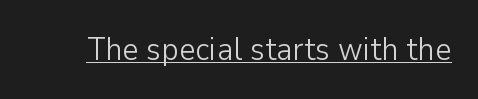
Look at the bottom of the vertical strokes: they stop flat, with no serifs. Bold? No — there's no thickening of the strokes. Looks like regular typesetting: each glyph gets only the width it needs. No extra tracking has been applied to these lines.
